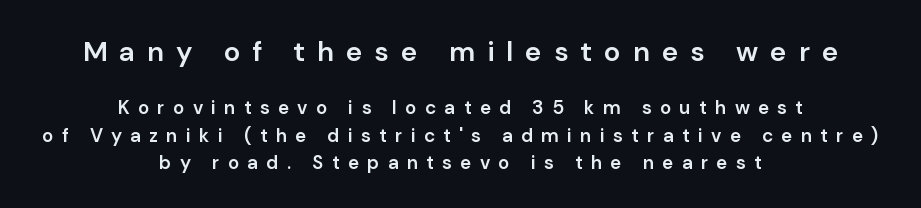
The image shows 28 px semibold sans-serif type, upright; set centered, normal line spacing (1.43x), unusually wide letter spacing (+0.43 em), not underlined; the first (top) block is 1.47x larger; low stroke contrast and a medium x-height.
